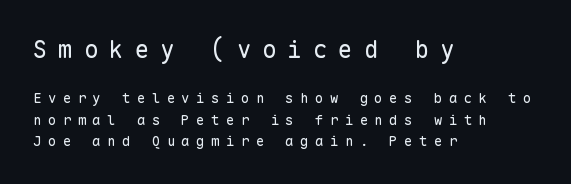
The face used here appears at its bigger size in the upper chunk. Each line starts at the same left margin while the right side varies. Inter-character spacing is expanded well beyond the font's built-in metrics. Italic: no, the glyphs are upright roman.
